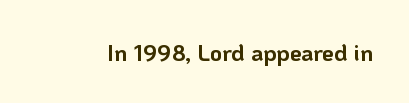
Q: Is the text bold? A: Yes.
Q: Is the text italic (slanted)? A: No, it is upright.
Q: Is the text underlined? A: No.
Q: Is the spacing between letters normal or unusually wide? A: Normal.
